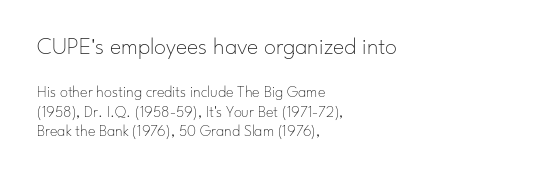
{"italic": "no", "bold": "no", "underline": "no", "align": "left", "line_spacing_ratio": 1.21, "letter_spacing": "normal", "letter_spacing_em": 0.0, "larger_block": "first", "size_ratio": 1.5, "glyph_px": 24}
